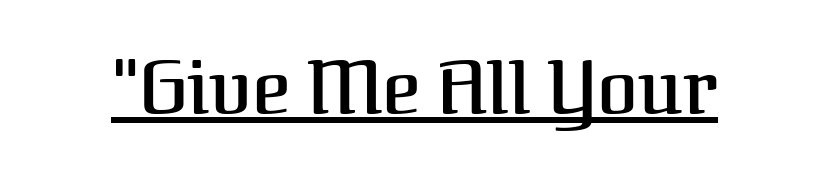
Q: Is the text italic (slanted)? A: No, it is upright.
Q: Is the typeface a serif or a sans-serif typeface? A: Serif.
Q: Is the text underlined? A: Yes.
Q: Is the spacing between letters normal or unusually wide? A: Normal.
Q: Width (condensed, normal, or wide)? A: Normal.
Q: Stroke contrast? A: Medium.
Q: x-height? A: Medium.
Q: Monospaced? A: No.
